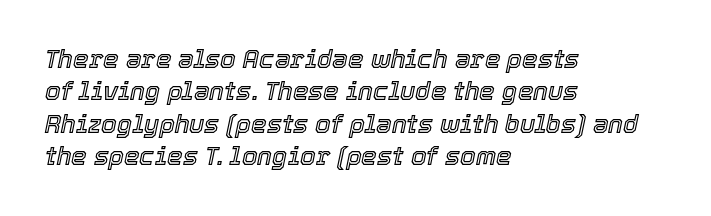
Q: Is the text italic (slanted)? A: Yes, it leans right by about 12 degrees.
Q: Is the text underlined? A: No.
Q: How is the paragraph aligned? A: Left-aligned.
Q: Is the spacing between letters normal or unusually wide? A: Normal.
Q: Is the spacing between lines tight, normal or loose? A: Normal.
